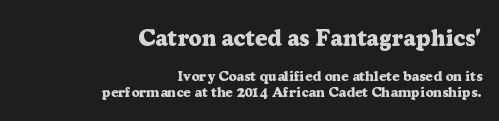
Q: Is the text bold? A: Yes.
Q: Is the text italic (slanted)? A: No, it is upright.
Q: Is the text underlined? A: No.
Q: How is the paragraph aligned? A: Right-aligned.
Q: Is the spacing between letters normal or unusually wide? A: Normal.
Q: Which block of text is set in a larger size, the first (top) or the second (bottom)? A: The first (top) one.
